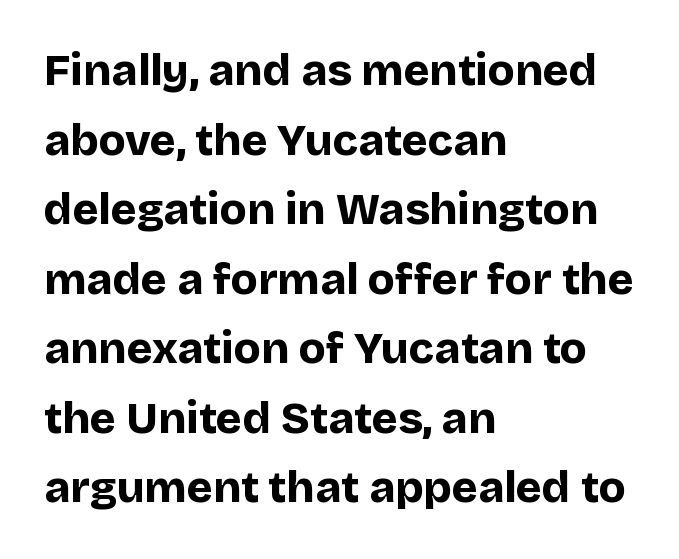
{"serif": "no", "italic": "no", "bold": "yes", "weight": "bold", "width": "normal", "stroke_contrast": "low", "x_height": "large", "monospaced": "no", "underline": "no", "align": "left", "line_spacing": "normal", "line_spacing_ratio": 1.58, "letter_spacing": "normal", "letter_spacing_em": 0.0, "glyph_px": 44}
